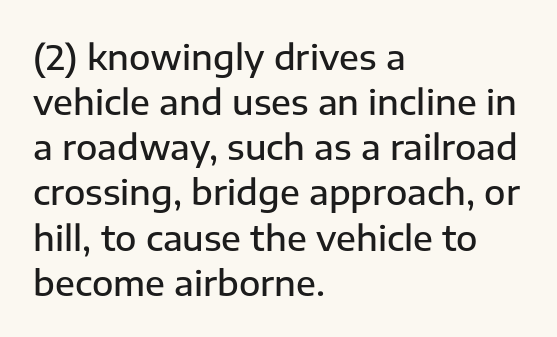
Typesetter's note: demi weight, one step under bold. This rendering features lettering with no underline. This sample keeps an unexceptional amount of space between lines. Note the varied advance widths — an 'i' is clearly narrower than an 'm'. A classic flush-left, rag-right setting is used for this passage. The typography opts for an upright posture over an oblique one.
